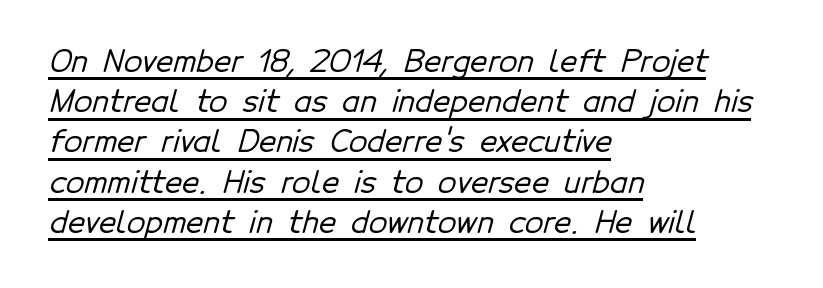
These lines are set flush left with a ragged right edge. Has an underline been added? It has. What stands out about the letter spacing? Nothing — it is the standard amount. Looks like regular typesetting: each glyph gets only the width it needs. Normally led — the rows are evenly, conventionally spaced. Grotesque or geometric, the face here clearly has no serifs.
